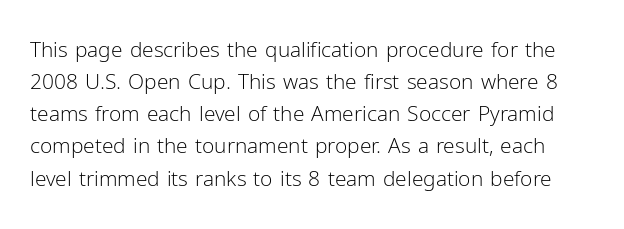
Does the leading feel generous? No, just average. Only glyphs here, with clear space below each row. No extra ink here — the face is not bold. Vertical strokes here are truly vertical. The line texture is even and compact thanks to regular tracking.
